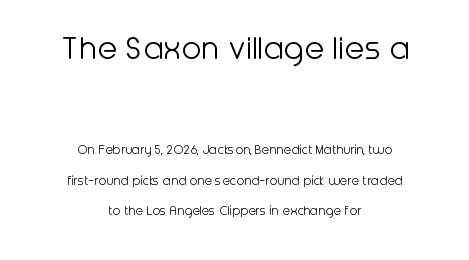
Q: Is the text bold? A: No.
Q: Is the text italic (slanted)? A: No, it is upright.
Q: Is the typeface a serif or a sans-serif typeface? A: Sans-serif.
Q: Is the text underlined? A: No.
Q: How is the paragraph aligned? A: Centered.
Q: Is the spacing between letters normal or unusually wide? A: Normal.
Q: Is the spacing between lines tight, normal or loose? A: Loose.
Q: Which block of text is set in a larger size, the first (top) or the second (bottom)? A: The first (top) one.
Q: Width (condensed, normal, or wide)? A: Normal.
Q: Stroke contrast? A: Low.
Q: x-height? A: Medium.
Q: Monospaced? A: No.
